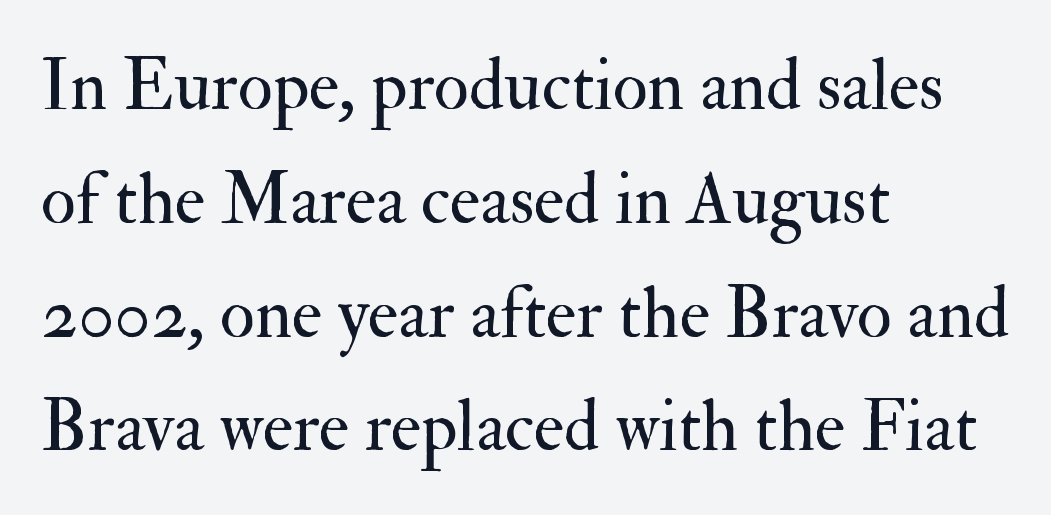
Q: Is the text bold? A: No.
Q: Is the text italic (slanted)? A: No, it is upright.
Q: Is the typeface a serif or a sans-serif typeface? A: Serif.
Q: Is the text underlined? A: No.
Q: How is the paragraph aligned? A: Left-aligned.
Q: Is the spacing between letters normal or unusually wide? A: Normal.
Q: Is the spacing between lines tight, normal or loose? A: Normal.
Q: Width (condensed, normal, or wide)? A: Normal.
Q: Stroke contrast? A: Medium.
Q: x-height? A: Small.
Q: Monospaced? A: No.
